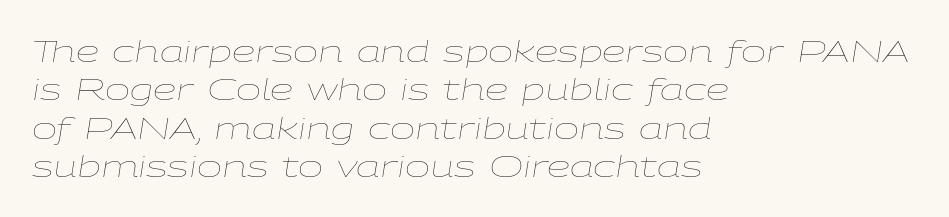
Q: Is the text bold? A: No.
Q: Is the text italic (slanted)? A: Yes, it leans right by about 9 degrees.
Q: Is the text underlined? A: No.
Q: How is the paragraph aligned? A: Left-aligned.
Q: Is the spacing between letters normal or unusually wide? A: Normal.
Q: Is the spacing between lines tight, normal or loose? A: Normal.
Q: Width (condensed, normal, or wide)? A: Wide.
Q: Stroke contrast? A: Low.
Q: x-height? A: Medium.
Q: Monospaced? A: No.
